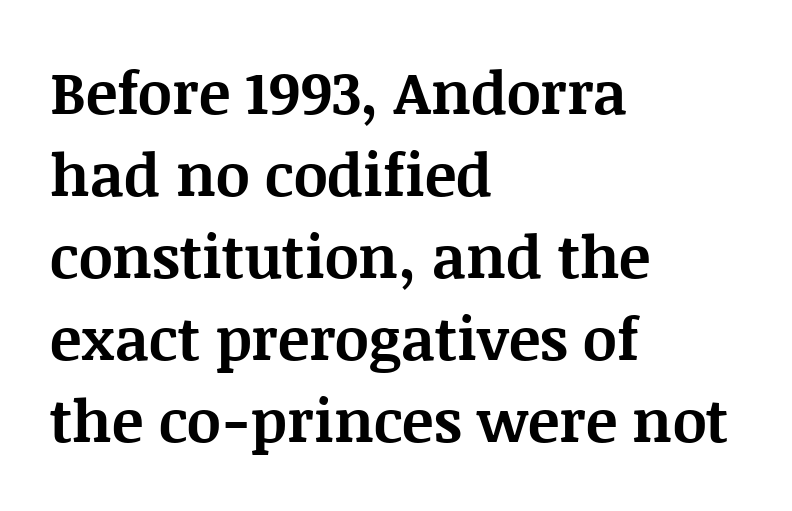
The image shows 59 px bold serif type, upright; set left-aligned, normal line spacing (1.39x), normal letter spacing, not underlined; medium stroke contrast and a large x-height.
